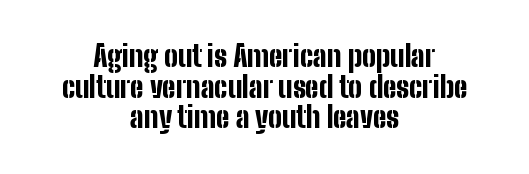
{"serif": "no", "italic": "no", "bold": "yes", "weight": "bold", "width": "condensed", "stroke_contrast": "low", "x_height": "medium", "monospaced": "no", "underline": "no", "align": "center", "line_spacing": "tight", "line_spacing_ratio": 1.06, "letter_spacing": "normal", "letter_spacing_em": 0.0, "glyph_px": 29}
